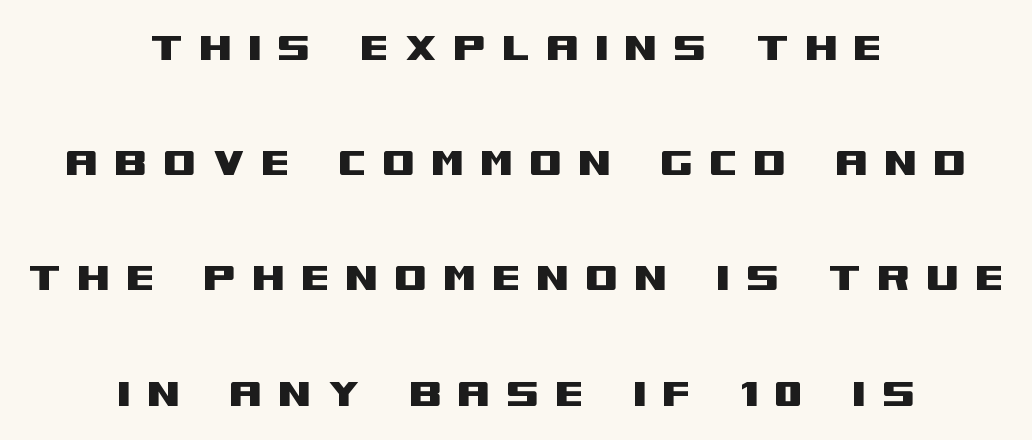
{"serif": "no", "italic": "no", "width": "wide", "stroke_contrast": "medium", "x_height": "large", "monospaced": "no", "underline": "no", "align": "center", "line_spacing": "loose", "line_spacing_ratio": 2.4, "letter_spacing": "wide", "letter_spacing_em": 0.32, "glyph_px": 48}
